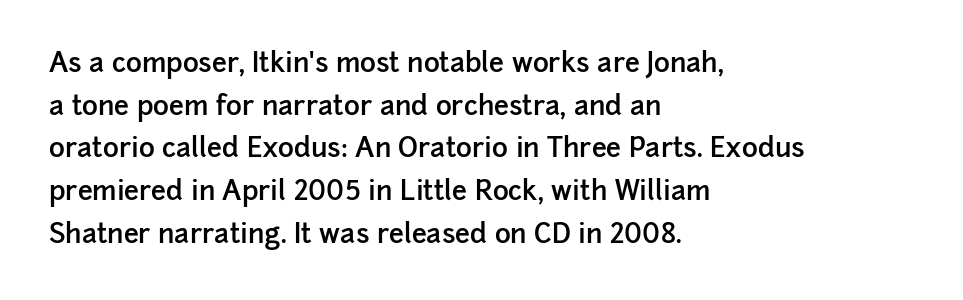
The image shows 27 px text type, upright; set left-aligned, normal line spacing (1.58x), normal letter spacing, not underlined.
